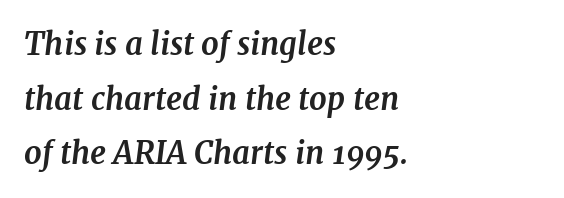
The image shows 31 px bold serif type, italic (leaning right); set left-aligned, line spacing 1.76x, normal letter spacing, not underlined; medium stroke contrast and a medium x-height.
